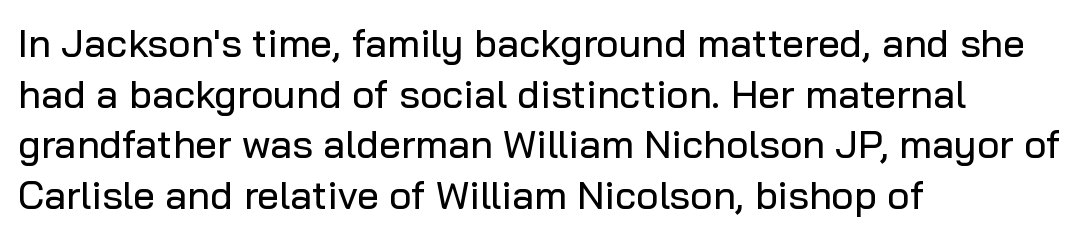
These lines are composed in type without serifs. Spacing between characters is what you'd get straight out of the box. The glyphs are unaccompanied by any horizontal stroke below them. Think of a printed novel: that variable character pitch is what you see here. The passage is arranged the way most books set body copy — flush left.
